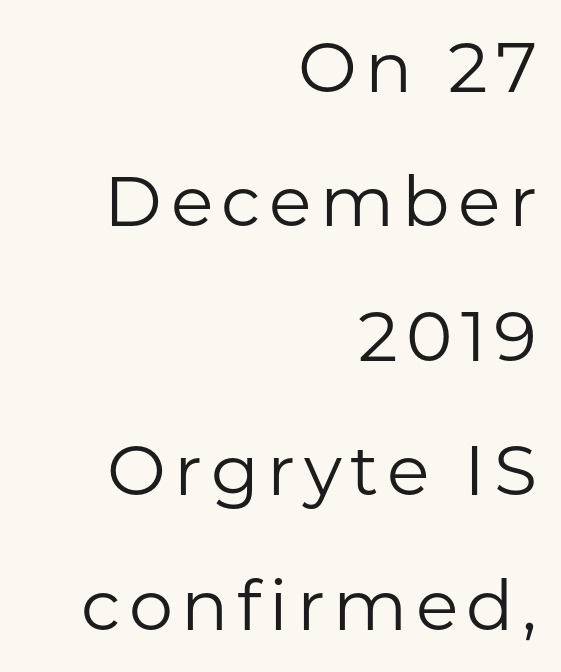
The image shows 70 px regular-weight sans-serif type, upright; set right-aligned, loose line spacing (1.92x), not underlined; low stroke contrast and a medium x-height.
